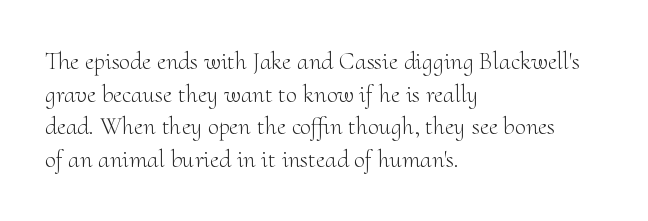
The image shows 25 px text type, upright; set left-aligned, normal line spacing (1.31x), normal letter spacing, not underlined.
